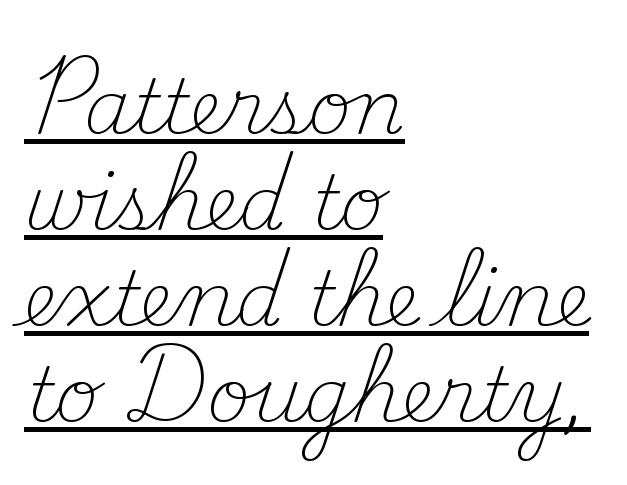
{"serif": "yes", "bold": "no", "weight": "light", "width": "normal", "stroke_contrast": "medium", "x_height": "small", "monospaced": "no", "underline": "yes", "align": "left", "line_spacing": "normal", "line_spacing_ratio": 1.28, "letter_spacing": "normal", "letter_spacing_em": 0.0, "glyph_px": 75}
